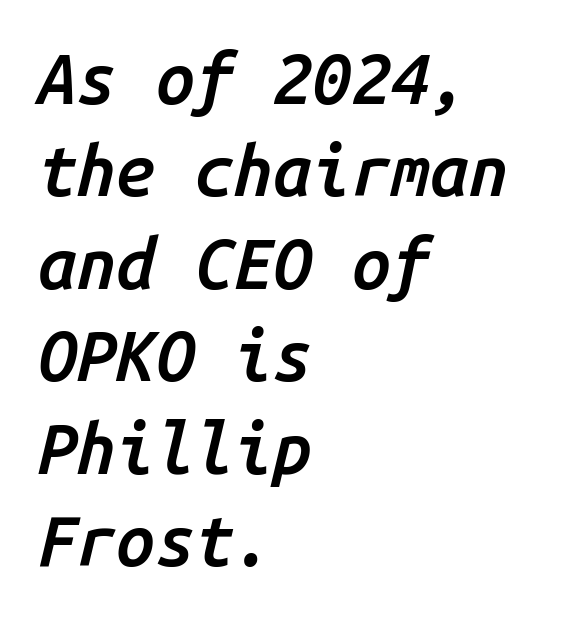
This rendering leaves character spacing at its baseline value. Each letter, wide or thin by design, is forced into the same width here. A classic flush-left, rag-right setting is used for this passage. Summary of weight: moderately heavy, a semibold.
